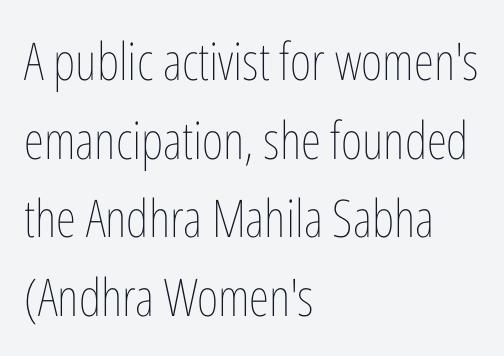
{"italic": "no", "bold": "no", "weight": "thin", "width": "condensed", "stroke_contrast": "low", "x_height": "medium", "monospaced": "no", "underline": "no", "align": "left", "line_spacing": "normal", "line_spacing_ratio": 1.51, "letter_spacing": "normal", "letter_spacing_em": 0.0, "glyph_px": 52}
